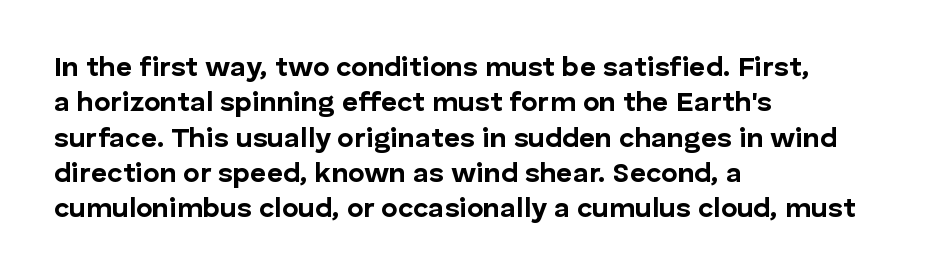
The image shows 28 px bold sans-serif type, upright; set left-aligned, normal line spacing (1.26x), normal letter spacing, not underlined; low stroke contrast and a medium x-height.
